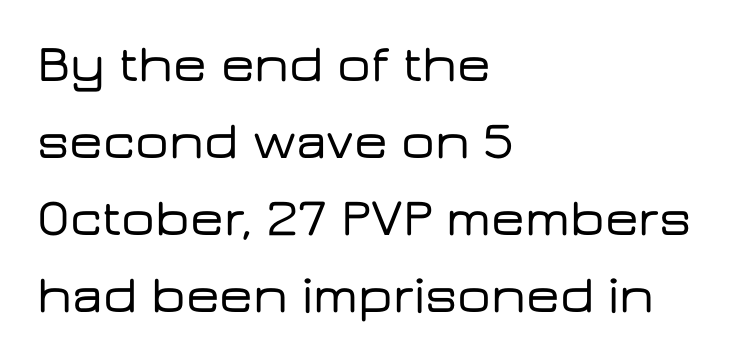
Q: Is the text italic (slanted)? A: No, it is upright.
Q: Is the typeface a serif or a sans-serif typeface? A: Sans-serif.
Q: Is the text underlined? A: No.
Q: How is the paragraph aligned? A: Left-aligned.
Q: Is the spacing between letters normal or unusually wide? A: Normal.
Q: Is the spacing between lines tight, normal or loose? A: Normal.
Q: Width (condensed, normal, or wide)? A: Wide.
Q: Stroke contrast? A: Low.
Q: x-height? A: Medium.
Q: Monospaced? A: No.
